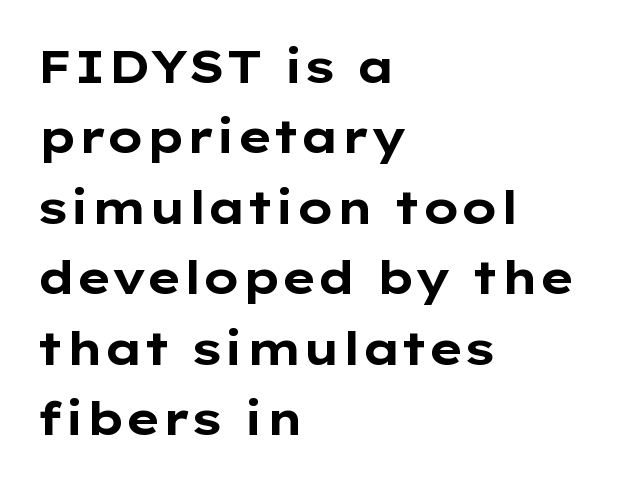
The image shows 46 px bold, wide sans-serif type, upright; set left-aligned, normal line spacing (1.53x), normal letter spacing, not underlined; low stroke contrast and a medium x-height.
